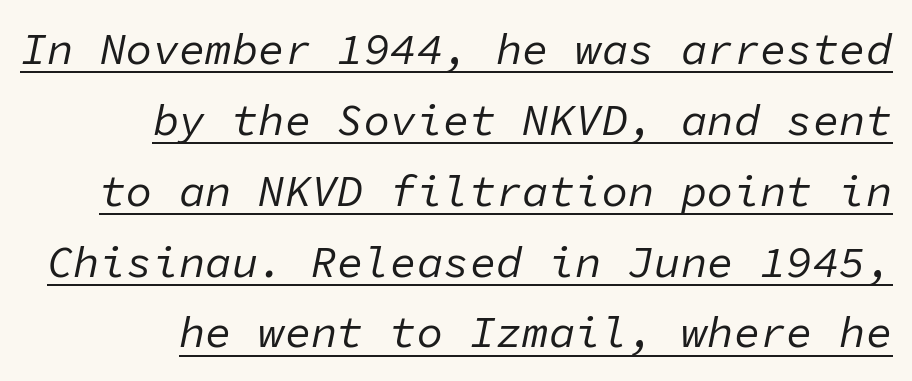
Reading down the column, the eye jumps a familiar distance to each next line. The passage shown is underscored from start to finish. These lines keep a tight, regular rhythm from letter to letter. Line endings align vertically; line beginnings do not. The typeface has the unassuming heft of standard copy or less. The rendering uses typewriter-style spacing with identical character cells.
